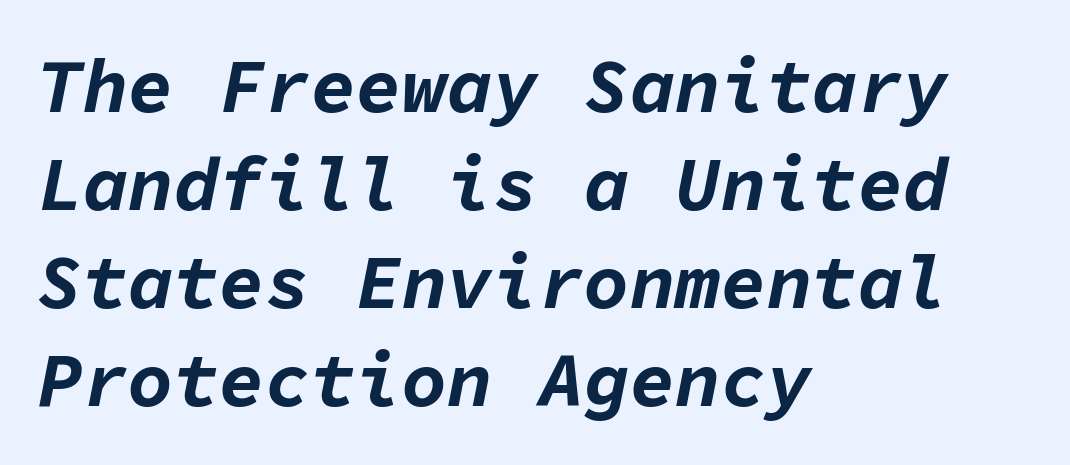
{"italic": "yes", "lean": "right", "slant_degrees": 11, "bold": "yes", "weight": "bold", "width": "normal", "stroke_contrast": "low", "x_height": "medium", "monospaced": "yes", "underline": "no", "align": "left", "line_spacing": "normal", "line_spacing_ratio": 1.29, "letter_spacing": "normal", "letter_spacing_em": 0.0, "glyph_px": 76}
